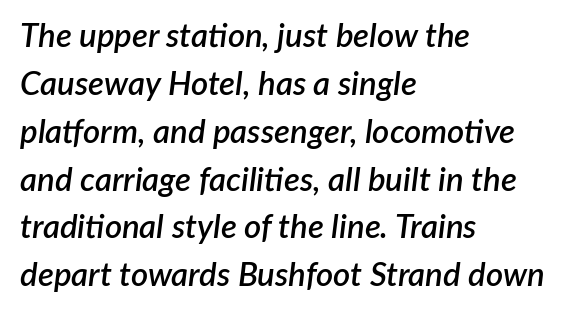
The image shows 33 px semibold type, italic (leaning right); set left-aligned, normal line spacing (1.45x), normal letter spacing, not underlined; low stroke contrast and a medium x-height.
